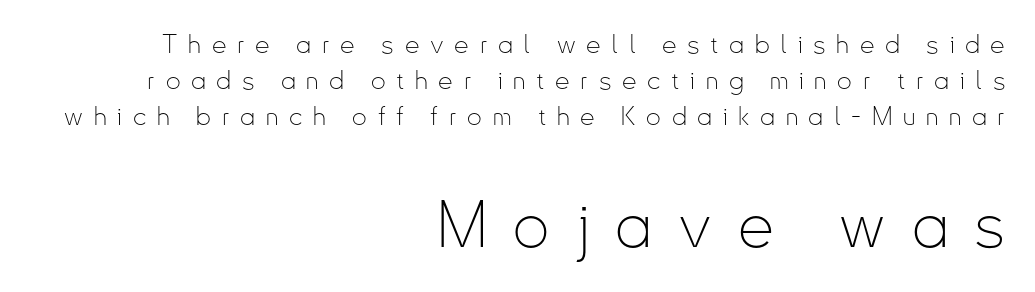
The image shows 64 px thin, condensed sans-serif type, upright; set right-aligned, normal line spacing (1.39x), unusually wide letter spacing (+0.41 em), not underlined; the second (bottom) block is 2.46x larger; low stroke contrast and a small x-height.
